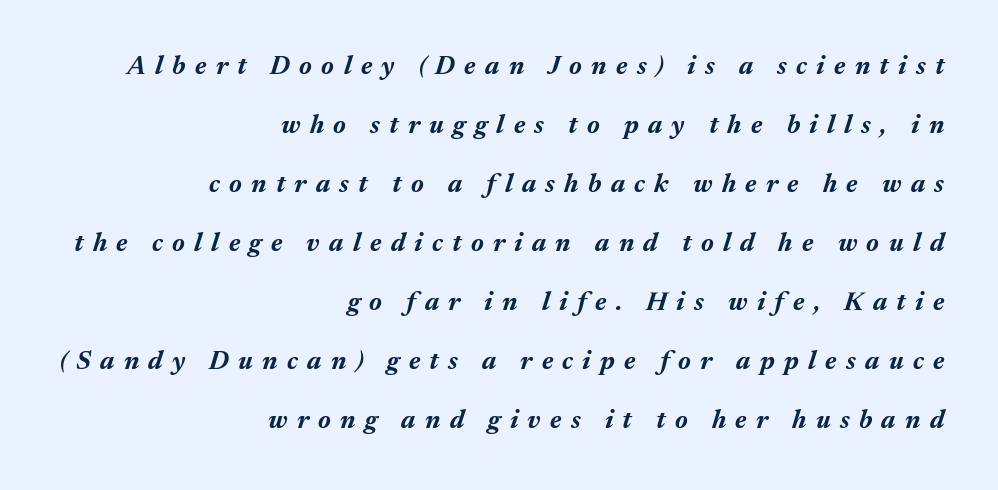
Leftover space on each line is placed entirely before the opening word. These lines were composed using italics. Loose tracking; the words dissolve into strings of separated letters. Type without underlining.
